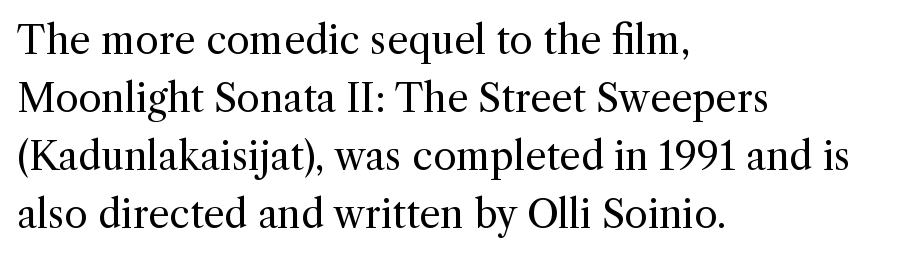
The face used here is seriffed, in the tradition of book romans. When letters stand straight like this, we call the style roman or upright. Is the stroke heavy? The answer is a plain regular-or-lighter. Reading down the column, the eye jumps a familiar distance to each next line.
